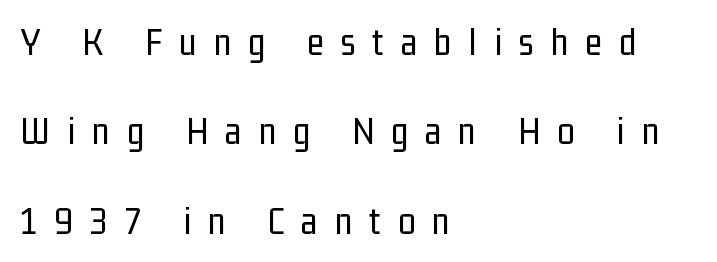
The image shows 39 px regular-weight, condensed sans-serif type, upright; set left-aligned, loose line spacing (2.29x), unusually wide letter spacing (+0.44 em), not underlined; low stroke contrast and a medium x-height.
